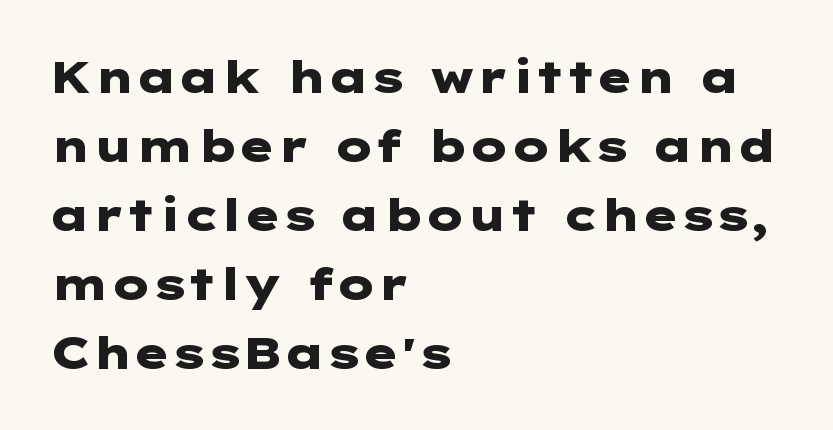
Q: Is the text bold? A: Yes.
Q: Is the text italic (slanted)? A: No, it is upright.
Q: Is the typeface a serif or a sans-serif typeface? A: Sans-serif.
Q: Is the text underlined? A: No.
Q: How is the paragraph aligned? A: Left-aligned.
Q: Is the spacing between letters normal or unusually wide? A: Normal.
Q: Is the spacing between lines tight, normal or loose? A: Normal.
Q: Width (condensed, normal, or wide)? A: Wide.
Q: Stroke contrast? A: Low.
Q: x-height? A: Medium.
